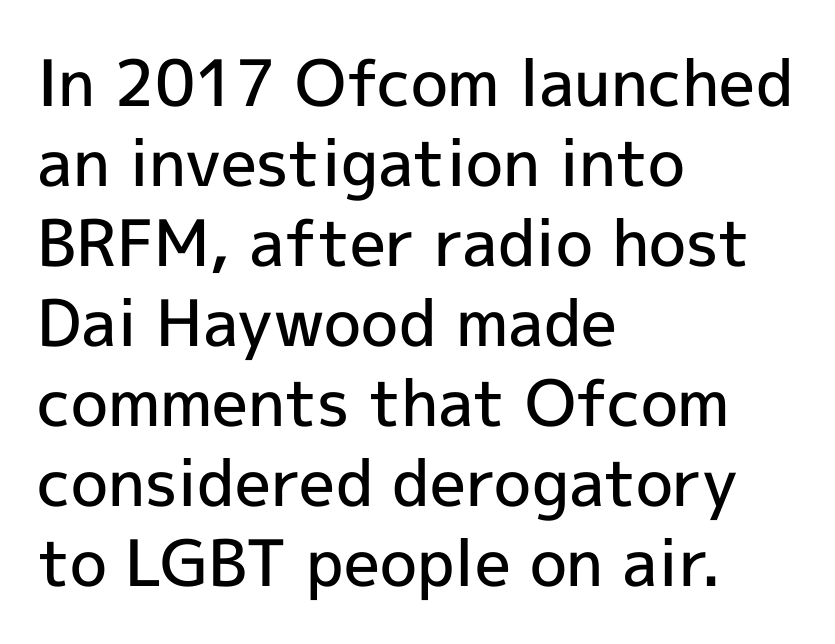
The image shows 64 px semibold sans-serif type, upright; set left-aligned, normal line spacing (1.25x), normal letter spacing, not underlined; a medium x-height.
